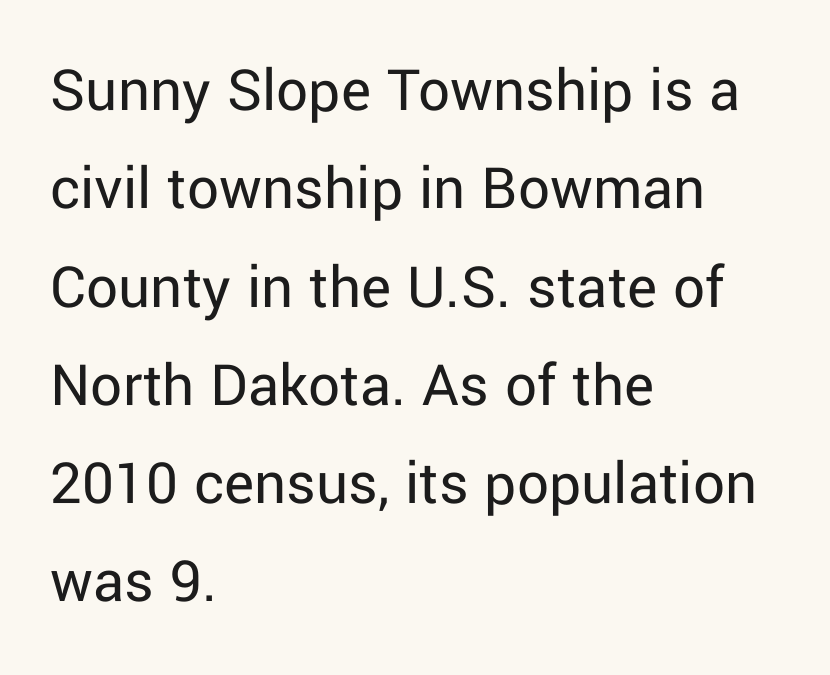
Q: Is the text bold? A: No.
Q: Is the text italic (slanted)? A: No, it is upright.
Q: Is the typeface a serif or a sans-serif typeface? A: Sans-serif.
Q: Is the text underlined? A: No.
Q: How is the paragraph aligned? A: Left-aligned.
Q: Is the spacing between letters normal or unusually wide? A: Normal.
Q: Is the spacing between lines tight, normal or loose? A: Normal.
Q: Width (condensed, normal, or wide)? A: Normal.
Q: Stroke contrast? A: Low.
Q: x-height? A: Medium.
Q: Monospaced? A: No.
